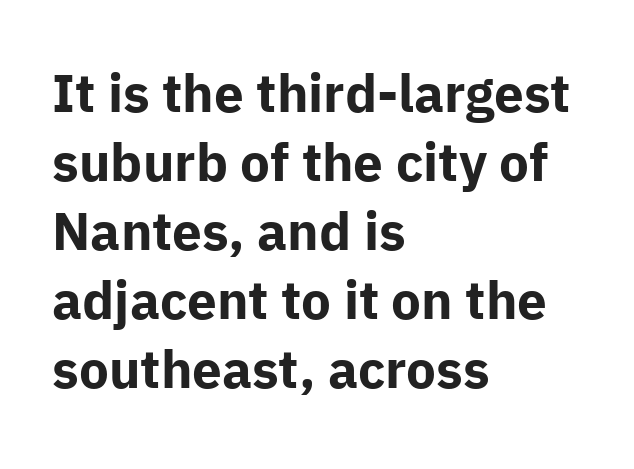
Each letter's strokes conclude bluntly, with no projecting serifs. This sample has the flowing, uneven cadence of proportional lettering. Is there any slant? The stems are plumb. How heavy is the stroke? Heavy — this is a bold. Is there much room between lines? A standard amount, neither cramped nor airy.
